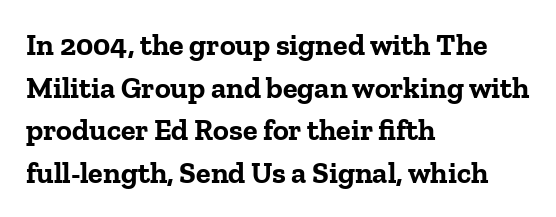
{"serif": "yes", "italic": "no", "bold": "yes", "weight": "bold", "width": "normal", "stroke_contrast": "low", "x_height": "medium", "monospaced": "no", "underline": "no", "align": "left", "line_spacing": "normal", "line_spacing_ratio": 1.42, "letter_spacing": "normal", "letter_spacing_em": 0.0, "glyph_px": 30}
